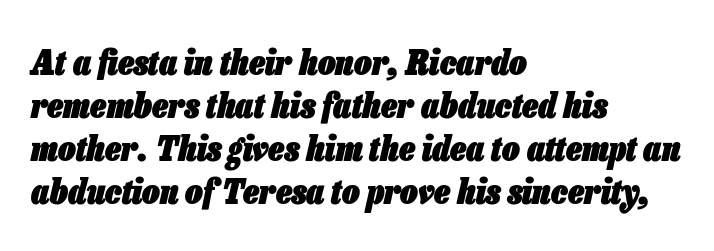
The image shows 35 px heavy, condensed type, italic (leaning right); set left-aligned, line spacing 1.23x, normal letter spacing, not underlined; low stroke contrast and a medium x-height.
